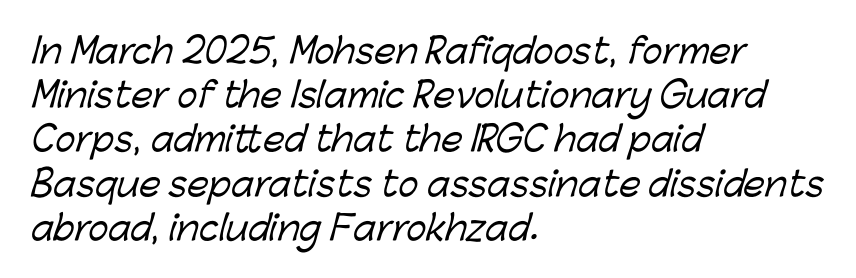
Q: Is the typeface a serif or a sans-serif typeface? A: Sans-serif.
Q: Is the text underlined? A: No.
Q: How is the paragraph aligned? A: Left-aligned.
Q: Is the spacing between letters normal or unusually wide? A: Normal.
Q: Is the spacing between lines tight, normal or loose? A: Normal.
Q: Width (condensed, normal, or wide)? A: Normal.
Q: Stroke contrast? A: Low.
Q: x-height? A: Medium.
Q: Monospaced? A: No.
